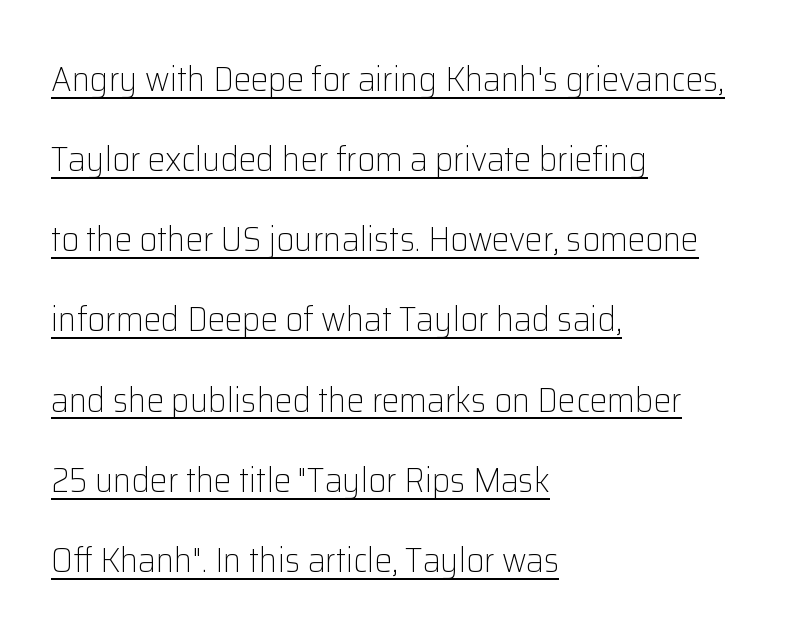
Vertical stems look standard width or narrower in stroke. In terms of letterspacing, this is plain default setting. The rendering anchors every line to the left-hand side. The rendering uses the underline text-decoration. The face used here is a sans, in the tradition of grotesques and geometrics.
